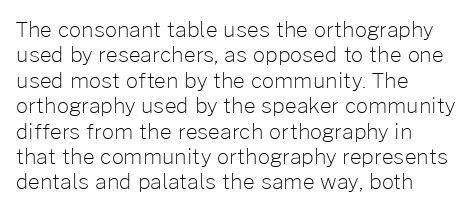
A bare baseline throughout the passage. Line beginnings align vertically; line endings do not. This sample uses plain, unmodified letter spacing. Posture: straight, roman, zero tilt. Is this a heavy cut? Hardly; it is regular or lighter.
